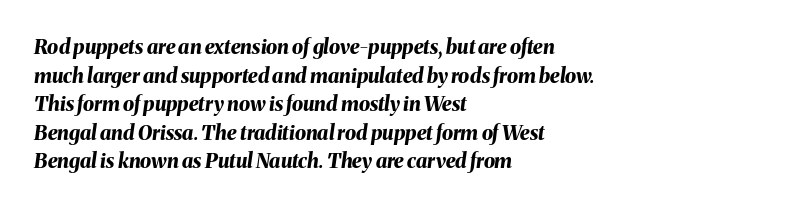
Letters rest on an invisible, unmarked baseline. This rendering leaves character spacing at its baseline value. Weight check: bold — yes, fully. Does the lettering tilt? It does — this is italic. The passage is arranged the way most books set body copy — flush left.
